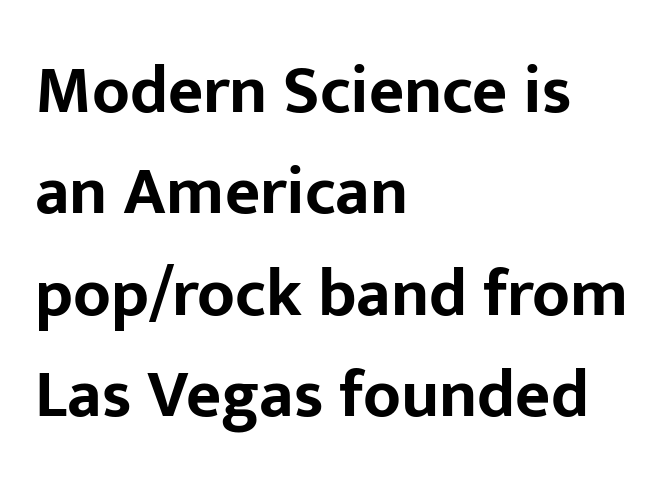
{"serif": "no", "italic": "no", "bold": "yes", "weight": "bold", "width": "normal", "stroke_contrast": "low", "x_height": "medium", "monospaced": "no", "underline": "no", "align": "left", "line_spacing": "normal", "line_spacing_ratio": 1.49, "letter_spacing": "normal", "letter_spacing_em": 0.0, "glyph_px": 68}
